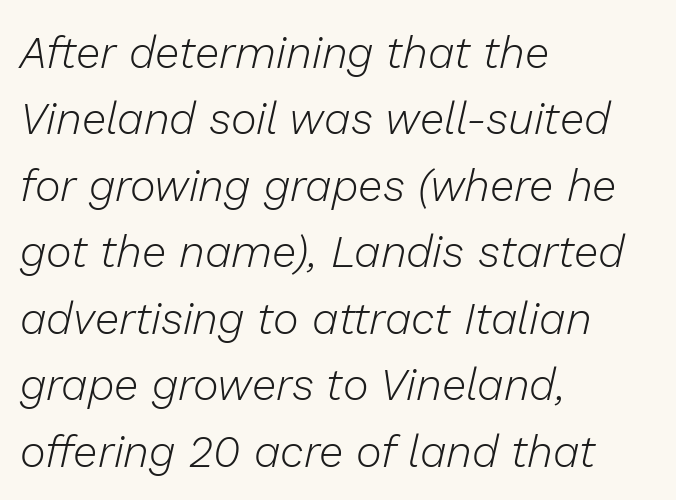
{"italic": "yes", "lean": "right", "slant_degrees": 13, "bold": "no", "weight": "light", "width": "normal", "stroke_contrast": "low", "x_height": "medium", "monospaced": "no", "underline": "no", "align": "left", "line_spacing": "normal", "line_spacing_ratio": 1.51, "letter_spacing": "normal", "letter_spacing_em": 0.0, "glyph_px": 44}
